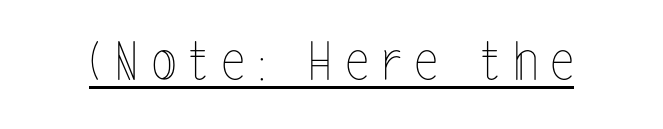
The image shows 52 px thin, condensed type, upright; set unusually wide letter spacing (+0.26 em), underlined; a medium x-height.
